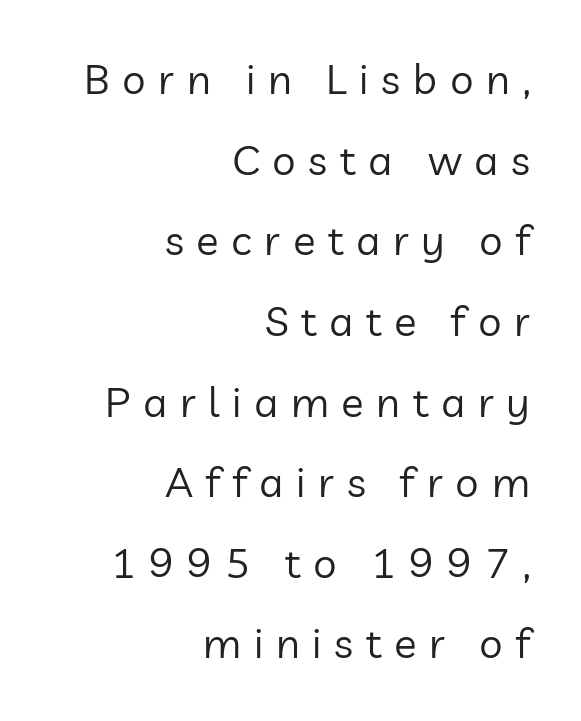
This is sans-serif lettering, the kind often seen on screens and signage. Horizontally, the lines are justified to the trailing edge only. The letterforms stand isolated, each surrounded by extra space. Is this a fixed-width face? No — the glyphs have proportional, varying widths.
